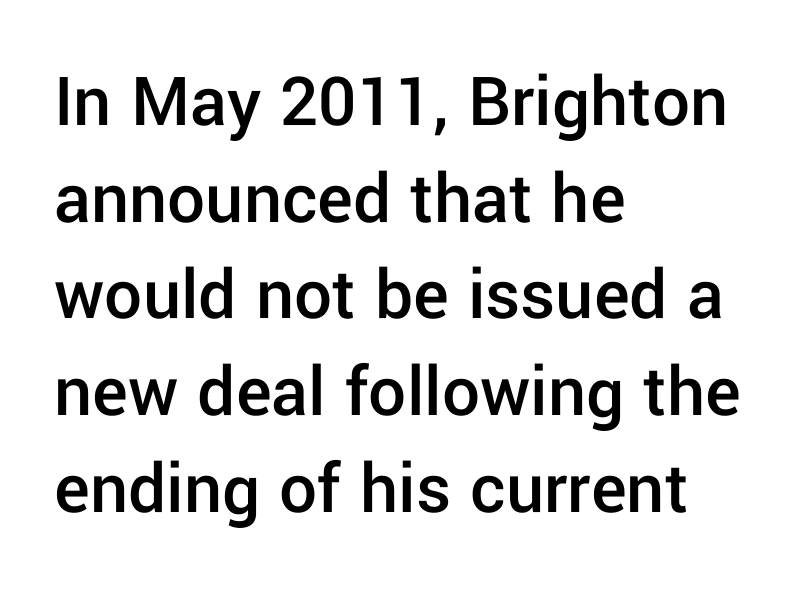
{"serif": "no", "italic": "no", "bold": "semi", "weight": "semibold", "width": "normal", "stroke_contrast": "low", "x_height": "medium", "monospaced": "no", "underline": "no", "align": "left", "line_spacing": "normal", "line_spacing_ratio": 1.29, "letter_spacing": "normal", "letter_spacing_em": 0.0, "glyph_px": 75}
